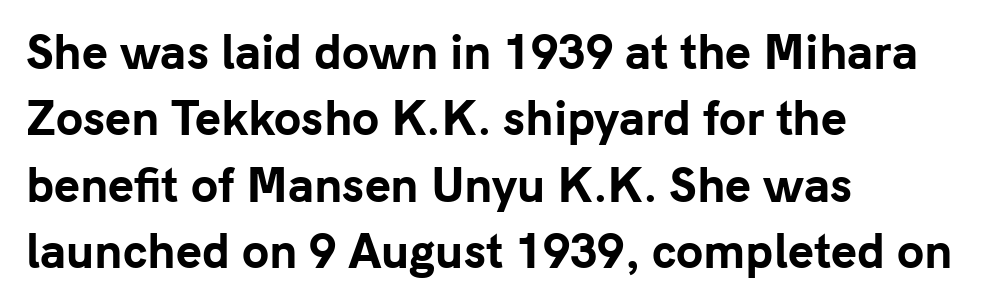
Unlike a traditional serif, this face leaves its strokes unadorned. The line-height multiplier appears to be the usual default. Every letter is thick-stroked: bold, no question. The axis of the letterforms is exactly vertical. The rendering anchors every line to the left-hand side. Characters follow at the spacing the type designer built in.
